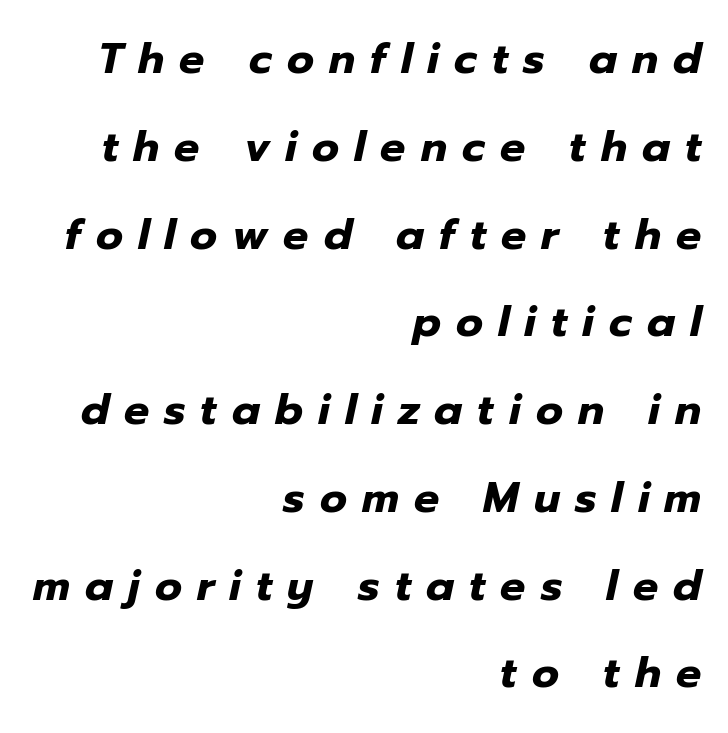
Q: Is the text bold? A: Yes.
Q: Is the text italic (slanted)? A: Yes, it leans right by about 12 degrees.
Q: Is the text underlined? A: No.
Q: How is the paragraph aligned? A: Right-aligned.
Q: Is the spacing between letters normal or unusually wide? A: Unusually wide.
Q: Is the spacing between lines tight, normal or loose? A: Loose.
Q: Width (condensed, normal, or wide)? A: Normal.
Q: Stroke contrast? A: Low.
Q: x-height? A: Medium.
Q: Monospaced? A: No.
